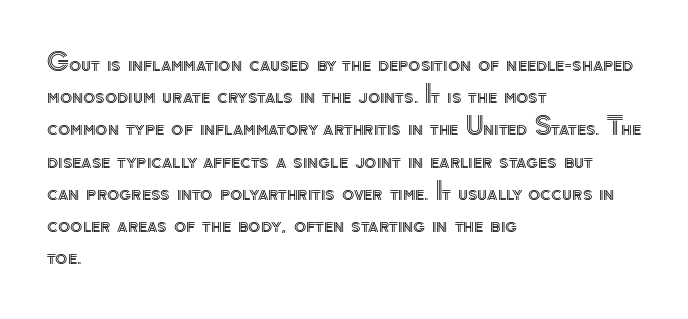
Q: Is the text italic (slanted)? A: No, it is upright.
Q: Is the text underlined? A: No.
Q: How is the paragraph aligned? A: Left-aligned.
Q: Is the spacing between letters normal or unusually wide? A: Normal.
Q: Is the spacing between lines tight, normal or loose? A: Normal.
